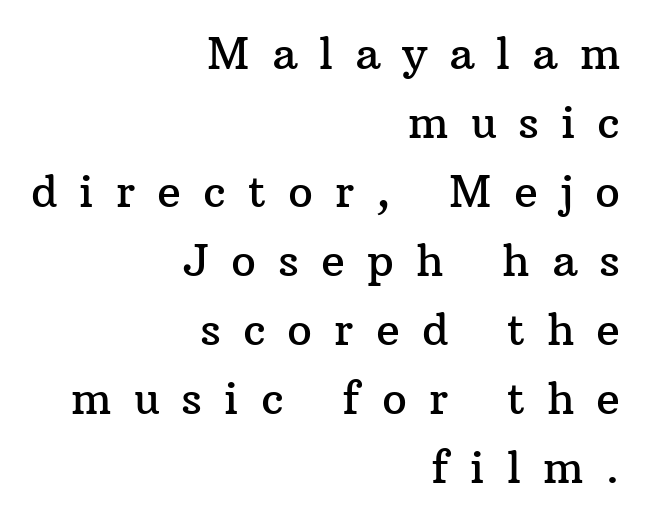
Q: Is the text italic (slanted)? A: No, it is upright.
Q: Is the typeface a serif or a sans-serif typeface? A: Serif.
Q: Is the text underlined? A: No.
Q: How is the paragraph aligned? A: Right-aligned.
Q: Is the spacing between letters normal or unusually wide? A: Unusually wide.
Q: Is the spacing between lines tight, normal or loose? A: Normal.
Q: Width (condensed, normal, or wide)? A: Normal.
Q: Stroke contrast? A: Medium.
Q: x-height? A: Medium.
Q: Monospaced? A: No.
